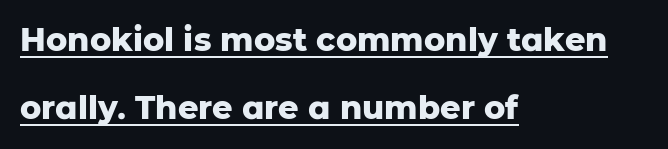
{"serif": "no", "italic": "no", "bold": "yes", "weight": "heavy", "width": "normal", "stroke_contrast": "low", "x_height": "medium", "monospaced": "no", "underline": "yes", "align": "left", "line_spacing": "loose", "line_spacing_ratio": 2.13, "letter_spacing": "normal", "letter_spacing_em": 0.0, "glyph_px": 32}
